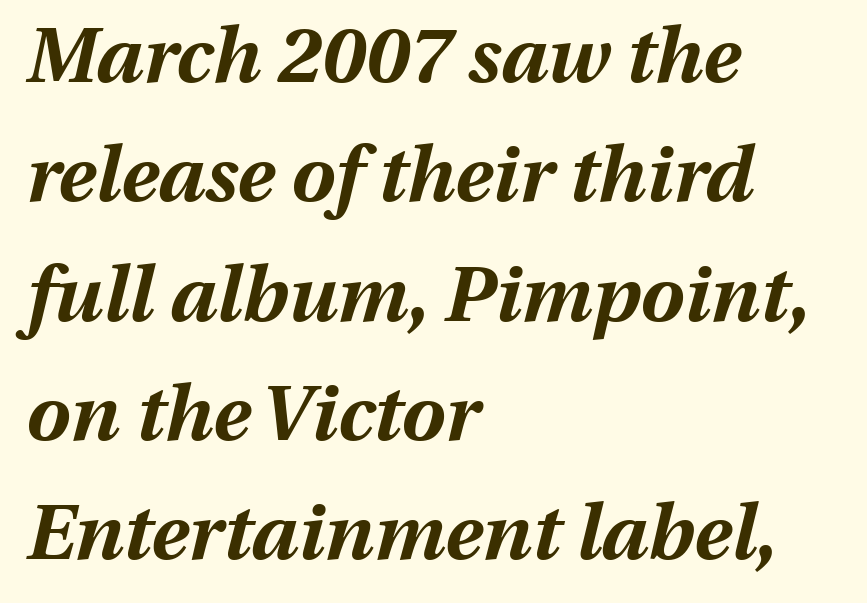
These lines carry a lot of weight — the face is fully bold. The foot of each line stays bare and open. Slanted lettering throughout. Reading down the block, your eye returns to a fixed left position each line. Standard letterfit; no display-style spreading of the glyphs. The vertical gap from one line to the next is medium.
